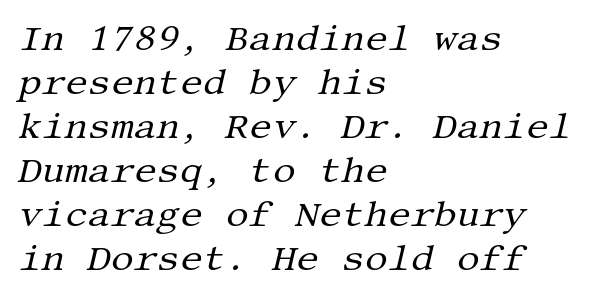
The image shows 36 px regular-weight serif type, italic (leaning right); set left-aligned, line spacing 1.22x, normal letter spacing, not underlined; medium stroke contrast and a large x-height.
